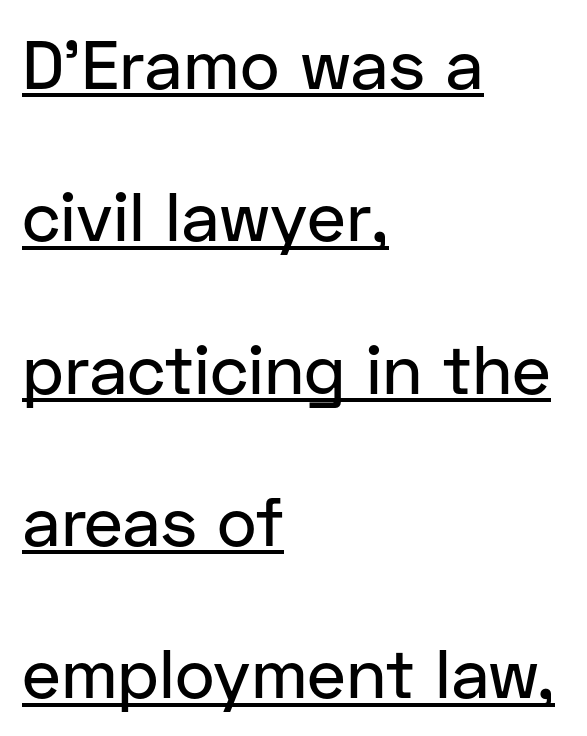
The image shows 68 px sans-serif type, upright; set left-aligned, loose line spacing (2.24x), normal letter spacing, underlined; low stroke contrast and a medium x-height.
